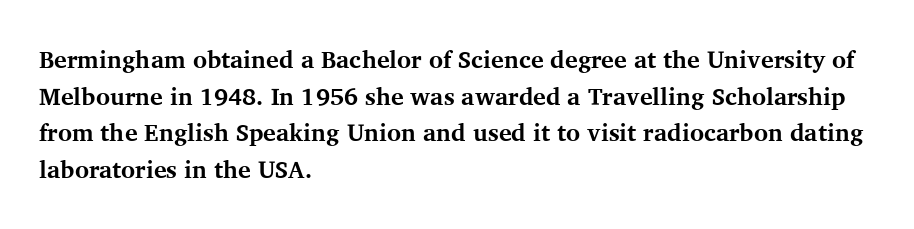
The image shows 24 px bold type, upright; set left-aligned, normal line spacing (1.53x), normal letter spacing, not underlined.
